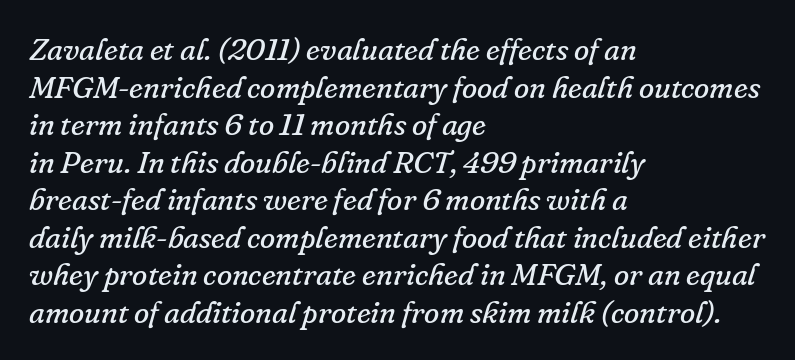
Q: Is the text bold? A: No.
Q: Is the text italic (slanted)? A: Yes, it leans right by about 16 degrees.
Q: Is the typeface a serif or a sans-serif typeface? A: Serif.
Q: Is the text underlined? A: No.
Q: How is the paragraph aligned? A: Left-aligned.
Q: Is the spacing between letters normal or unusually wide? A: Normal.
Q: Width (condensed, normal, or wide)? A: Normal.
Q: Stroke contrast? A: Low.
Q: x-height? A: Small.
Q: Monospaced? A: No.
